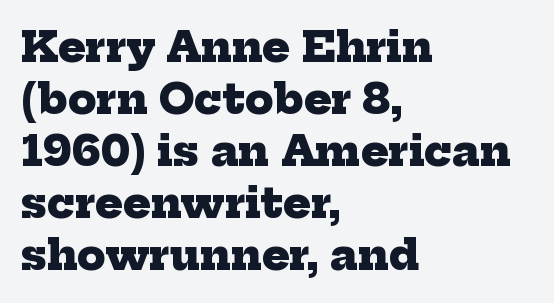
Weight: bold. The line texture is even and compact thanks to regular tracking. The setting favours the left margin, as ordinary paragraphs usually do. Is this a fixed-width face? No — the glyphs have proportional, varying widths.
